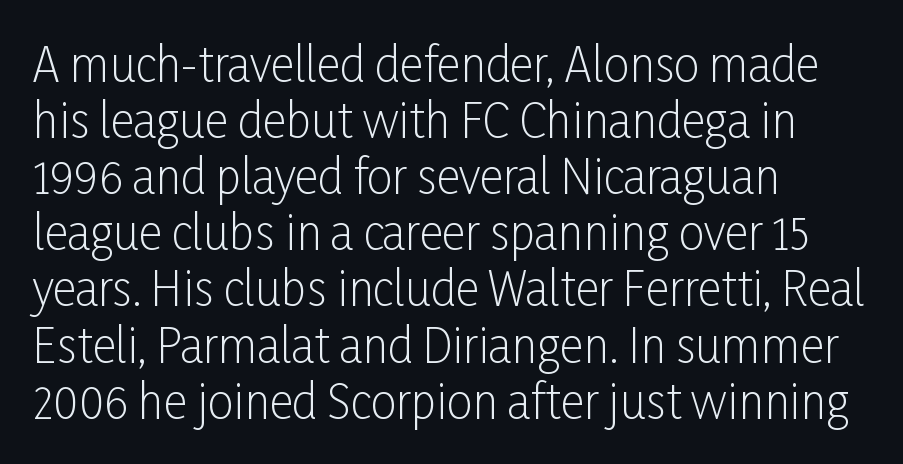
Q: Is the text bold? A: No.
Q: Is the text italic (slanted)? A: No, it is upright.
Q: Is the typeface a serif or a sans-serif typeface? A: Sans-serif.
Q: Is the text underlined? A: No.
Q: How is the paragraph aligned? A: Left-aligned.
Q: Is the spacing between letters normal or unusually wide? A: Normal.
Q: Width (condensed, normal, or wide)? A: Condensed.
Q: Stroke contrast? A: Low.
Q: x-height? A: Medium.
Q: Monospaced? A: No.
